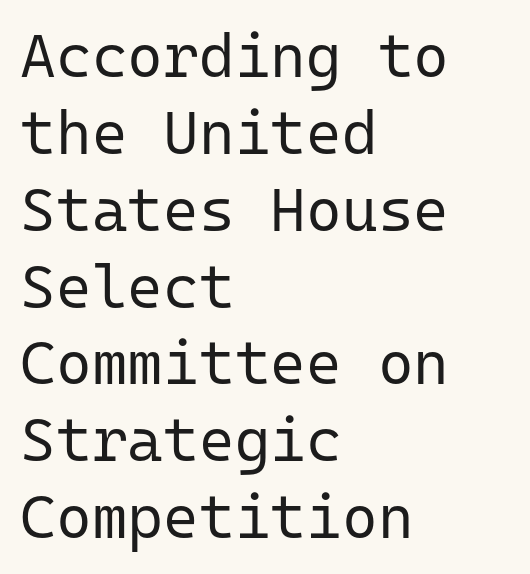
Q: Is the text bold? A: No.
Q: Is the text italic (slanted)? A: No, it is upright.
Q: Is the typeface a serif or a sans-serif typeface? A: Sans-serif.
Q: Is the text underlined? A: No.
Q: How is the paragraph aligned? A: Left-aligned.
Q: Is the spacing between letters normal or unusually wide? A: Normal.
Q: Is the spacing between lines tight, normal or loose? A: Normal.
Q: Width (condensed, normal, or wide)? A: Normal.
Q: Stroke contrast? A: Low.
Q: x-height? A: Medium.
Q: Monospaced? A: Yes.
